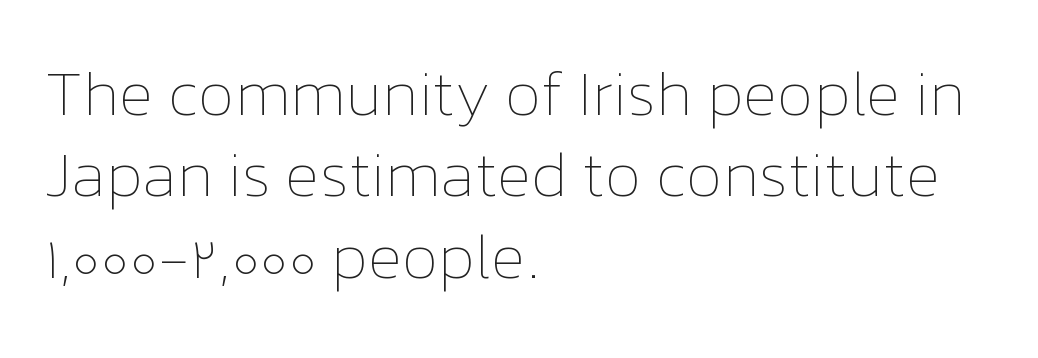
Tall strokes in this sample are plumb rather than angled. Underlining? Definitely not there. Spacing between characters is what you'd get straight out of the box. This block has exactly the height ordinary leading produces.
